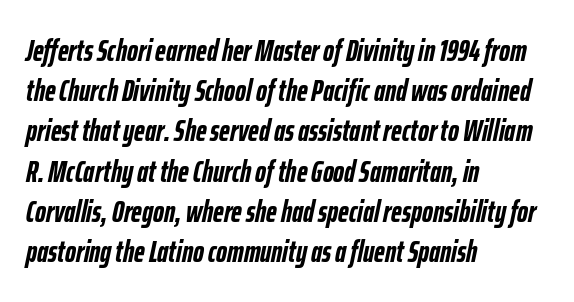
The image shows 30 px semibold, condensed type, italic (leaning right); set left-aligned, normal line spacing (1.34x), normal letter spacing, not underlined; low stroke contrast and a medium x-height.
